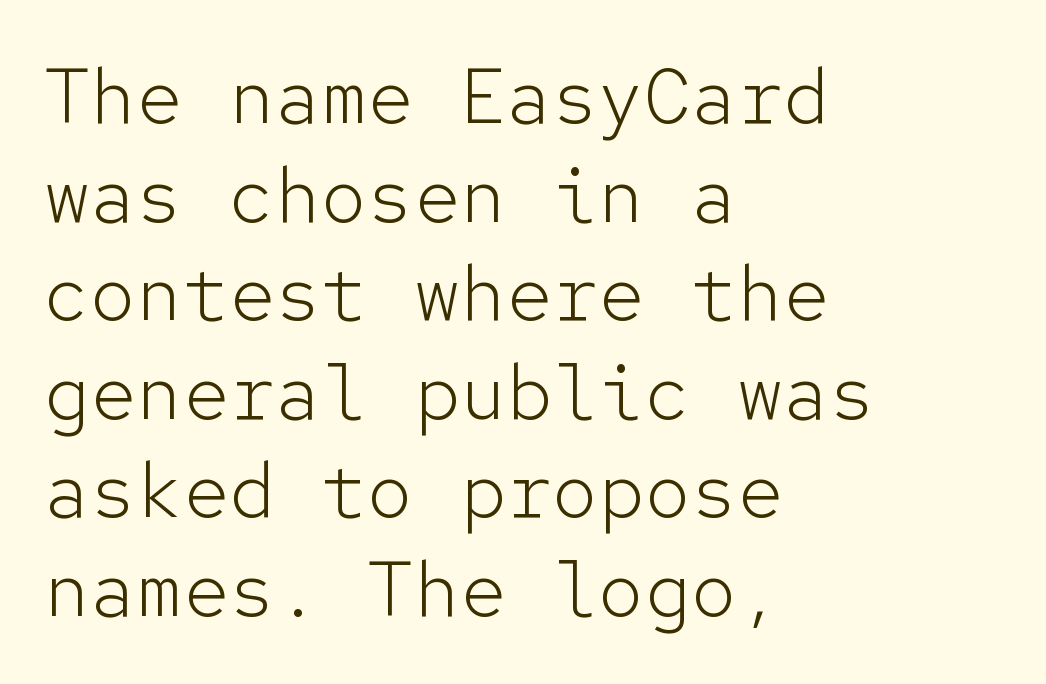
Q: Is the text bold? A: No.
Q: Is the text italic (slanted)? A: No, it is upright.
Q: Is the typeface a serif or a sans-serif typeface? A: Sans-serif.
Q: Is the text underlined? A: No.
Q: How is the paragraph aligned? A: Left-aligned.
Q: Is the spacing between letters normal or unusually wide? A: Normal.
Q: Is the spacing between lines tight, normal or loose? A: Normal.
Q: Width (condensed, normal, or wide)? A: Normal.
Q: Stroke contrast? A: Low.
Q: x-height? A: Medium.
Q: Monospaced? A: Yes.
